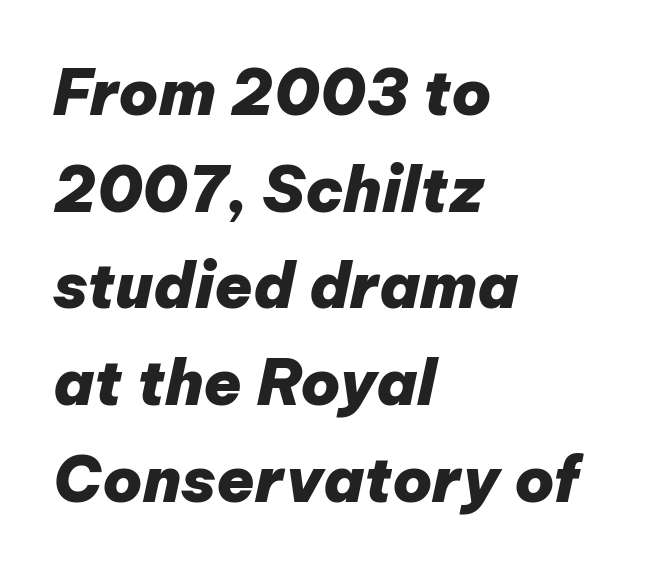
The glyphs are unaccompanied by any horizontal stroke below them. The letters advance in unequal steps, a hallmark of proportional type. No extra tracking has been applied to these lines. The glyphs look as if they've been sheared to an angle. This sample keeps an unexceptional amount of space between lines.
